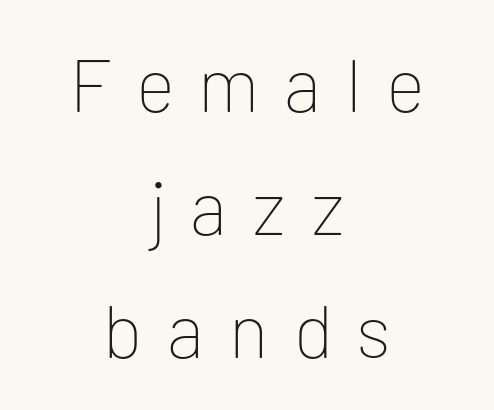
The image shows 75 px thin sans-serif type, upright; set centered, normal line spacing (1.64x), unusually wide letter spacing (+0.33 em), not underlined; low stroke contrast and a medium x-height.
